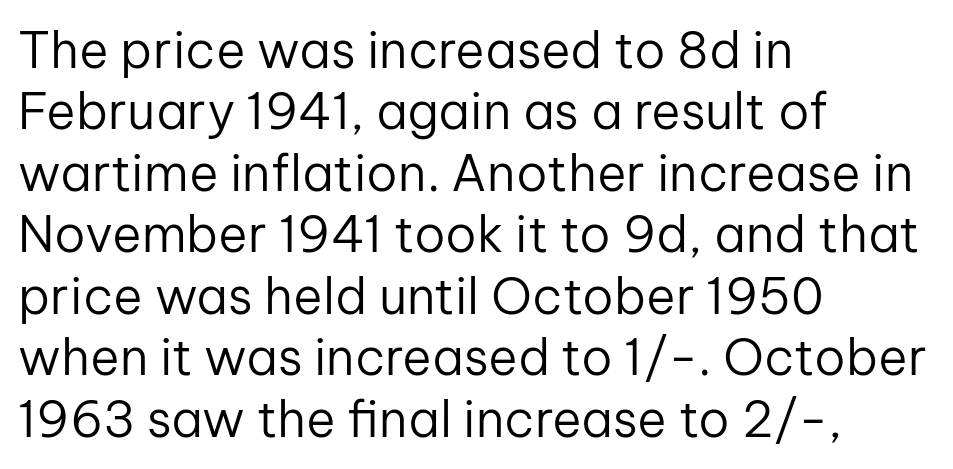
The image shows 50 px regular-weight sans-serif type, upright; set left-aligned, line spacing 1.23x, normal letter spacing, not underlined; low stroke contrast and a medium x-height.
